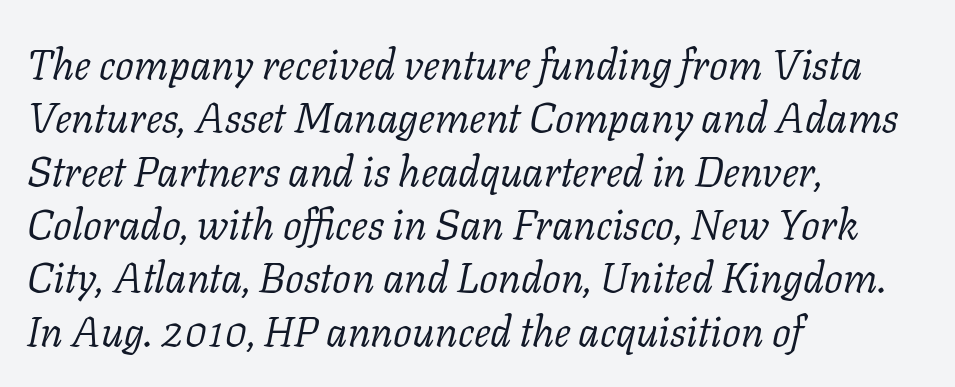
The image shows 42 px light serif type, italic (leaning right); set left-aligned, normal line spacing (1.27x), normal letter spacing, not underlined; low stroke contrast and a medium x-height.
